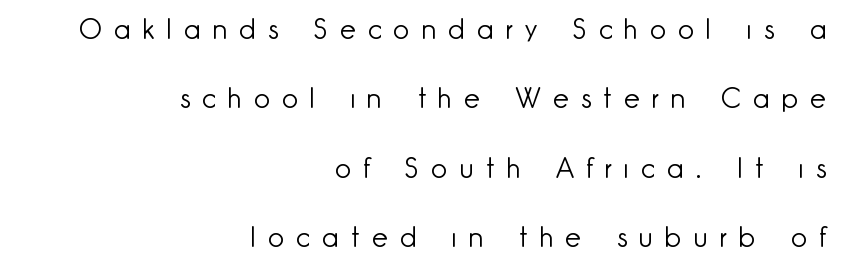
The image shows 28 px light sans-serif type, upright; set right-aligned, loose line spacing (2.48x), unusually wide letter spacing (+0.44 em), not underlined; low stroke contrast and a small x-height.
